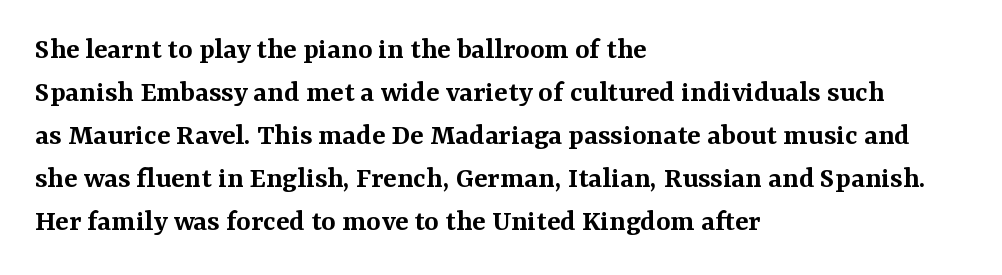
Q: Is the text bold? A: Semi-bold.
Q: Is the text italic (slanted)? A: No, it is upright.
Q: Is the typeface a serif or a sans-serif typeface? A: Serif.
Q: Is the text underlined? A: No.
Q: How is the paragraph aligned? A: Left-aligned.
Q: Is the spacing between letters normal or unusually wide? A: Normal.
Q: Is the spacing between lines tight, normal or loose? A: Normal.
Q: Width (condensed, normal, or wide)? A: Normal.
Q: Stroke contrast? A: Medium.
Q: x-height? A: Medium.
Q: Monospaced? A: No.
